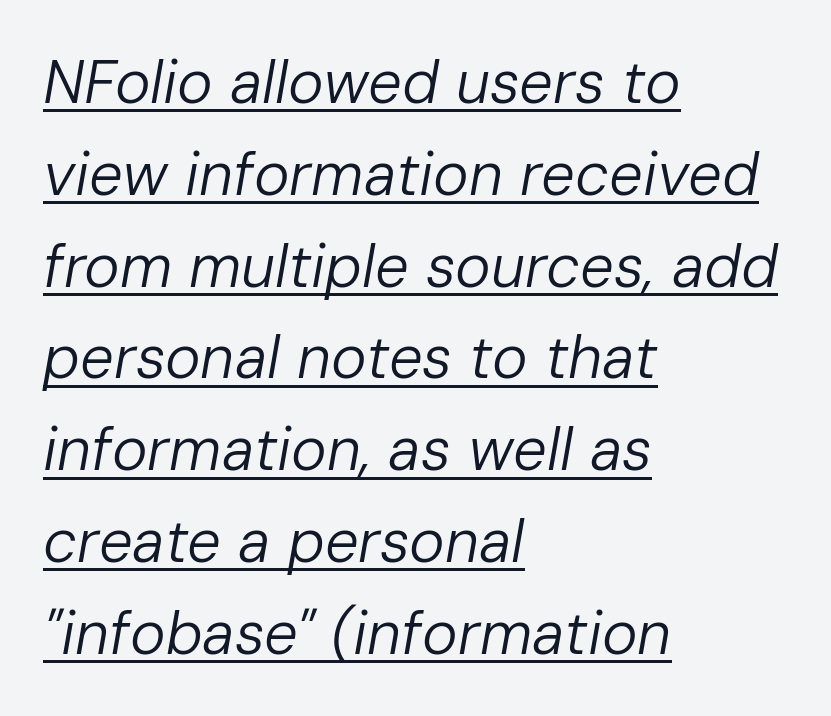
The space between consecutive lines is moderate. Stroke mass is kept to a normal reading level or below. Each letter keeps its own natural width here, so spacing adapts to shape. The lines are quadded left. Between one letter and the next there's only the usual sliver of space.
